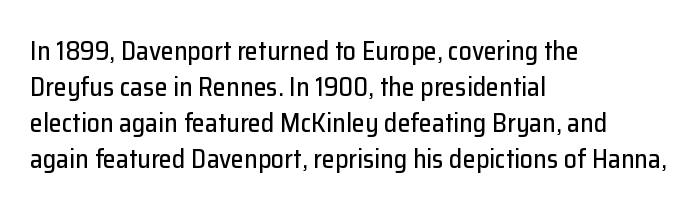
The image shows 26 px text type, upright; set left-aligned, normal line spacing (1.39x), normal letter spacing, not underlined.
